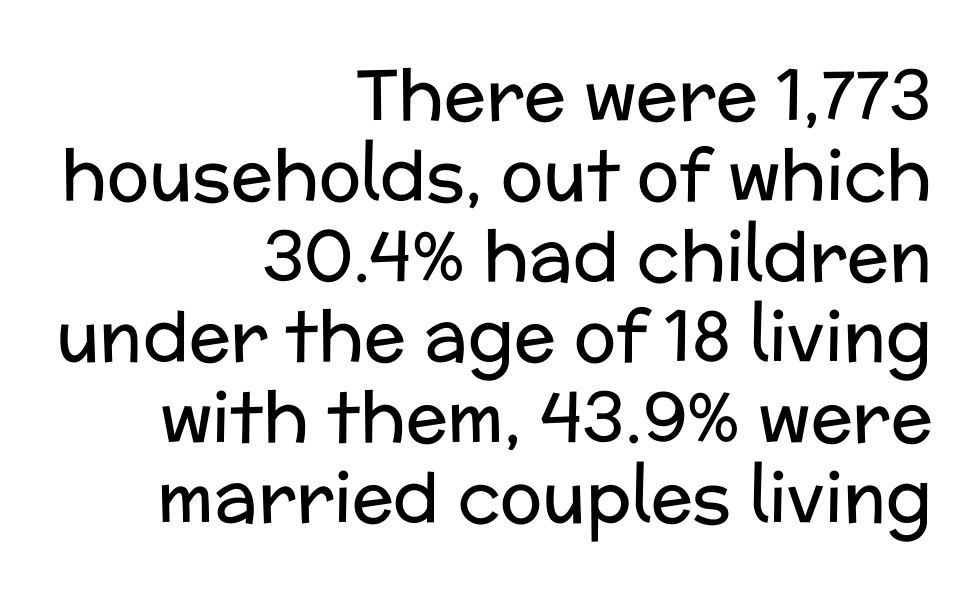
Q: Is the text bold? A: No.
Q: Is the text italic (slanted)? A: No, it is upright.
Q: Is the typeface a serif or a sans-serif typeface? A: Sans-serif.
Q: Is the text underlined? A: No.
Q: How is the paragraph aligned? A: Right-aligned.
Q: Is the spacing between letters normal or unusually wide? A: Normal.
Q: Is the spacing between lines tight, normal or loose? A: Tight.
Q: Width (condensed, normal, or wide)? A: Normal.
Q: Stroke contrast? A: Low.
Q: x-height? A: Medium.
Q: Monospaced? A: No.
